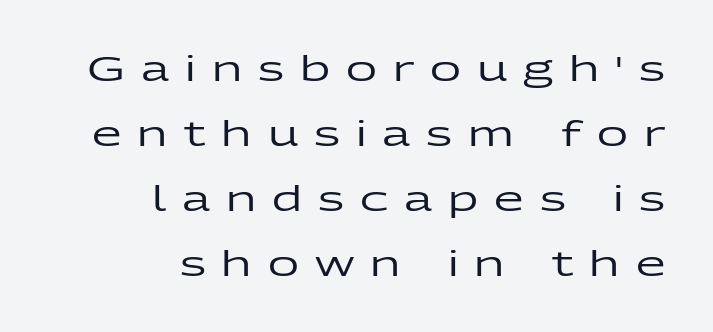
The image shows 34 px wide sans-serif type, upright; set right-aligned, loose line spacing (1.91x), unusually wide letter spacing (+0.47 em), not underlined; low stroke contrast and a medium x-height.
